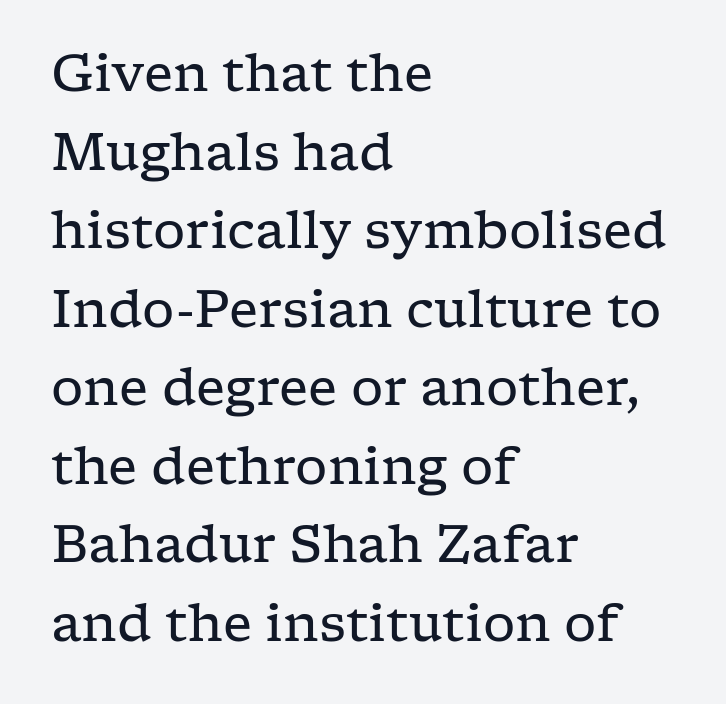
Has an underline been added? It has not. Ordinary non-slanted type is in use. Short and long lines alike share a common starting point at left. This reads as an unemphasized weight, regular at the heaviest.
